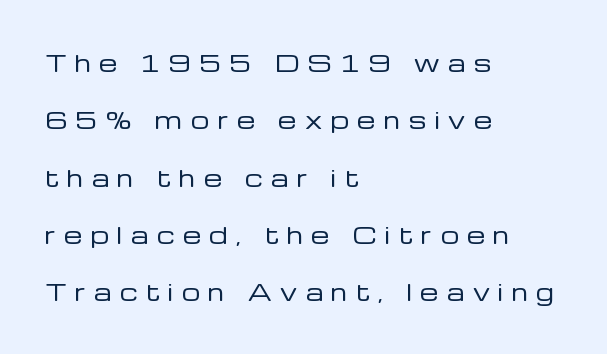
The image shows 23 px text type, upright; set left-aligned, loose line spacing (2.49x), unusually wide letter spacing (+0.37 em), not underlined.
